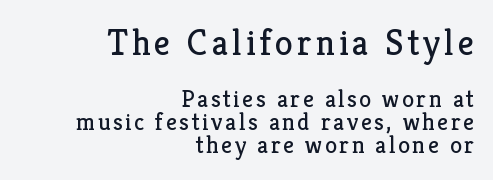
The rendering uses natural spacing where letterforms have individual widths. Bare-footed words on every line. The lines are packed closely together with very little leading. The lines in this sample share a right terminus and differ only in where they begin. Unlike a clean sans, this face finishes its strokes with serifs.
